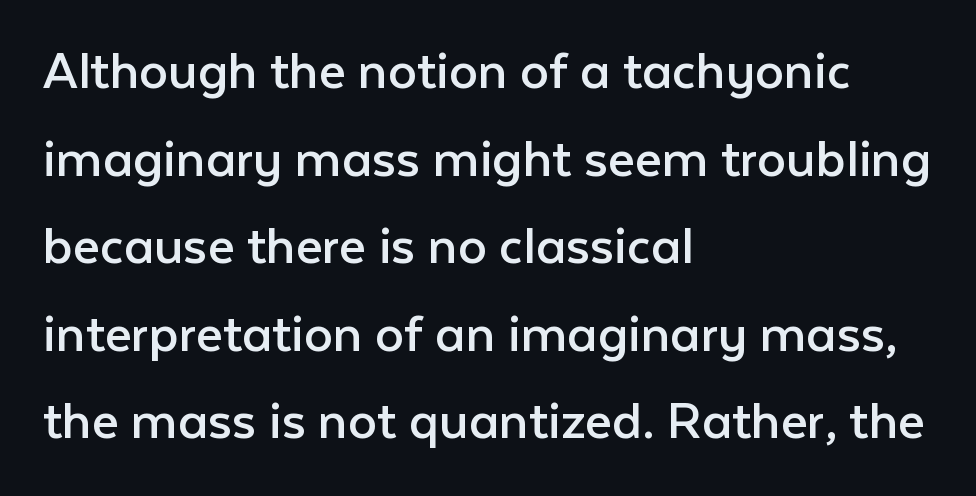
Looks like regular typesetting: each glyph gets only the width it needs. The rendering uses a moderate line-height, typical for paragraphs. This rendering leaves character spacing at its baseline value. The axis of the letterforms is exactly vertical.
